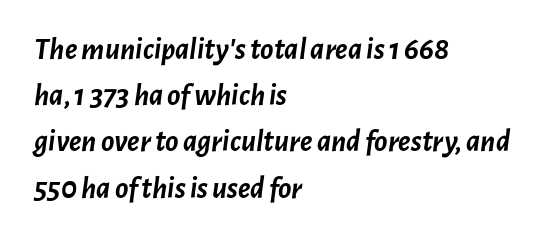
{"italic": "yes", "lean": "right", "slant_degrees": 7, "bold": "yes", "weight": "semibold", "width": "normal", "stroke_contrast": "low", "x_height": "medium", "monospaced": "no", "underline": "no", "align": "left", "line_spacing": "normal", "line_spacing_ratio": 1.49, "letter_spacing": "normal", "letter_spacing_em": 0.0, "glyph_px": 31}
